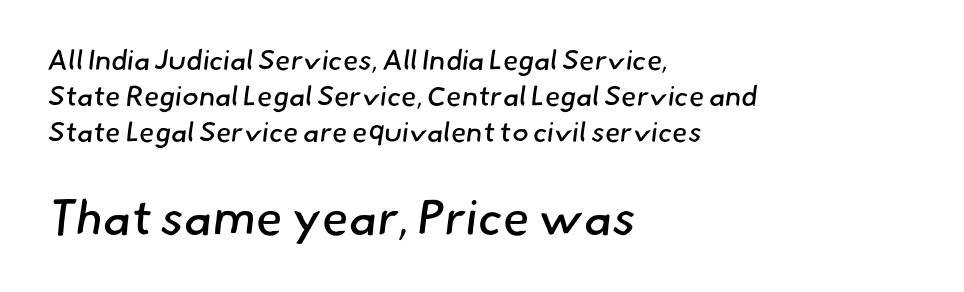
Q: Is the text bold? A: No.
Q: Is the typeface a serif or a sans-serif typeface? A: Sans-serif.
Q: Is the text underlined? A: No.
Q: How is the paragraph aligned? A: Left-aligned.
Q: Is the spacing between letters normal or unusually wide? A: Normal.
Q: Is the spacing between lines tight, normal or loose? A: Normal.
Q: Which block of text is set in a larger size, the first (top) or the second (bottom)? A: The second (bottom) one.
Q: Width (condensed, normal, or wide)? A: Normal.
Q: Stroke contrast? A: Low.
Q: x-height? A: Small.
Q: Monospaced? A: No.
